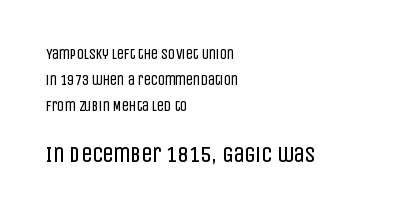
Underlining? Definitely not there. Is the type heavy? It reads as light-to-regular instead. A roman cut, with each character standing at attention. Teacher's note: observe the even left margin — that is flush-left alignment. You get the small type first, then a jump to larger type.
